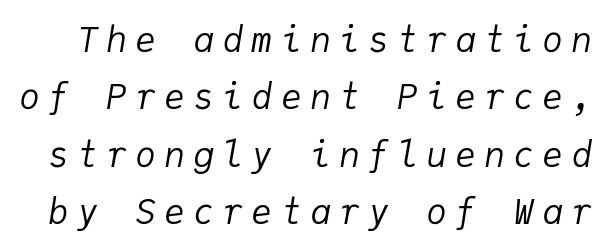
The image shows 35 px regular-weight type, italic (leaning right), monospaced; set normal line spacing (1.64x), unusually wide letter spacing (+0.23 em), not underlined; low stroke contrast and a medium x-height.
